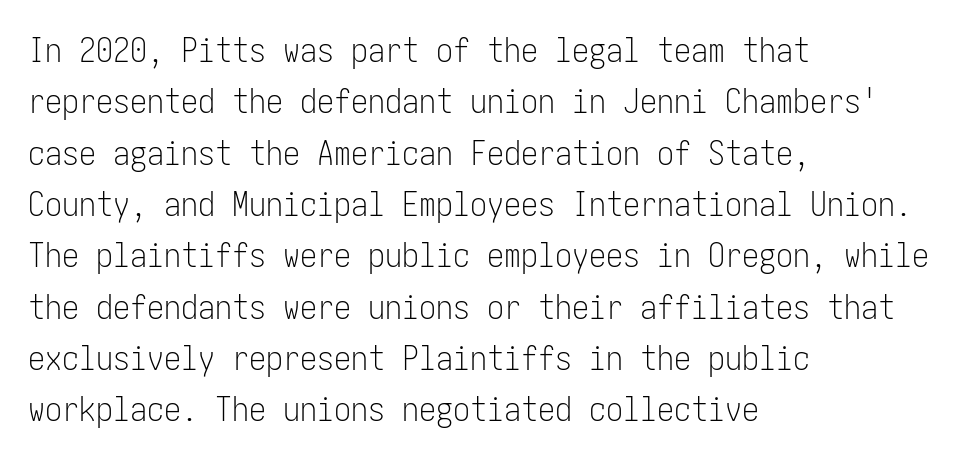
Caption: multi-line text, flush left, ragged right. The letters sit at their default tracking, neither squeezed nor spread. Each row of text sits above clean, open space. Compared with typical paragraphs, the rows here are spaced about the same. Ink coverage per letter is moderate at most. This is sans-serif lettering, the kind often seen on screens and signage.
